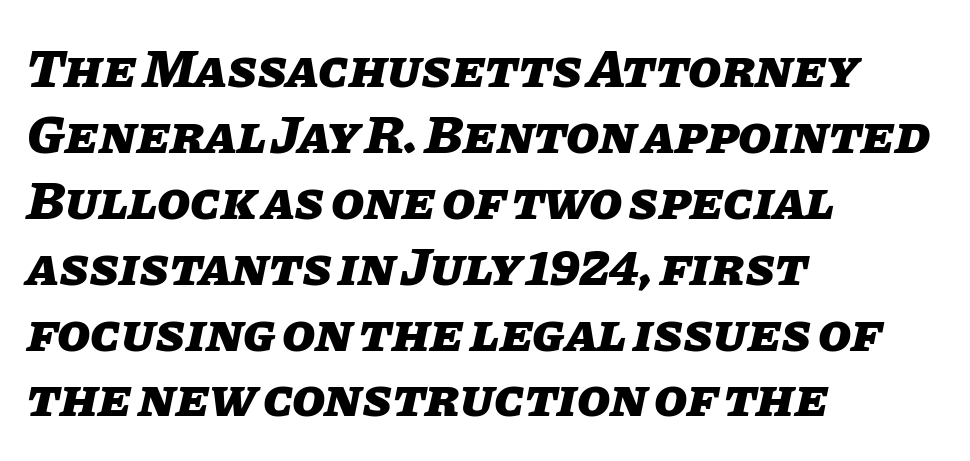
The image shows 54 px heavy type, italic (leaning right); set left-aligned, line spacing 1.22x, normal letter spacing, not underlined; low stroke contrast and a large x-height.
